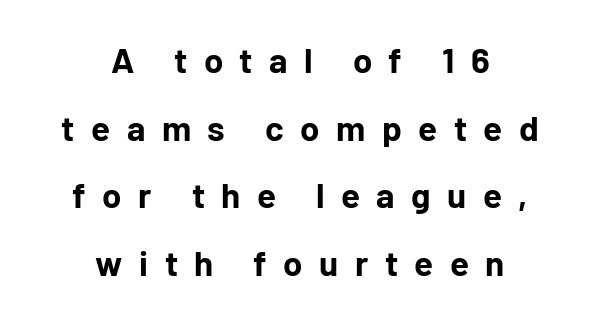
The image shows 35 px bold sans-serif type, upright; set centered, loose line spacing (1.93x), unusually wide letter spacing (+0.47 em), not underlined; low stroke contrast and a medium x-height.
